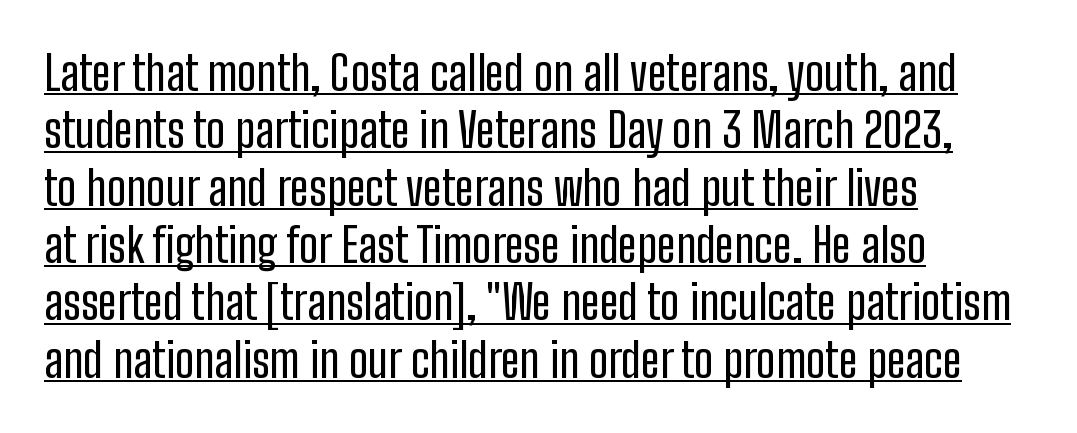
The image shows 47 px condensed sans-serif type, upright; set left-aligned, line spacing 1.22x, normal letter spacing, underlined; low stroke contrast and a medium x-height.
